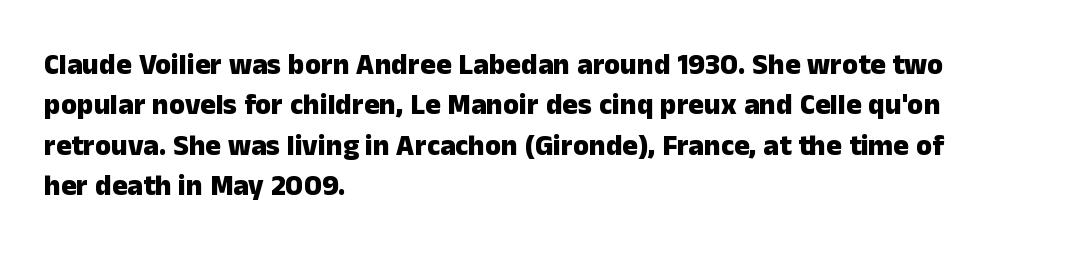
Tall strokes in this sample are plumb rather than angled. Do the characters align in a grid? No, the font is proportional. In terms of leading, this rendering sits right in the middle. Check under the words: just untouched page.
